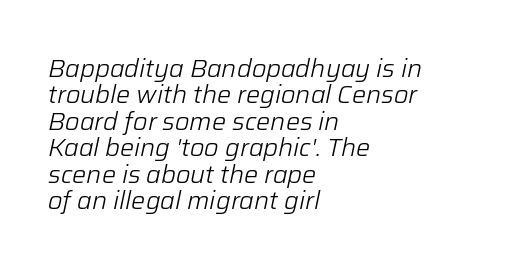
{"italic": "yes", "lean": "right", "slant_degrees": 12, "bold": "no", "underline": "no", "align": "left", "line_spacing": "tight", "line_spacing_ratio": 1.06, "letter_spacing": "normal", "letter_spacing_em": 0.0, "glyph_px": 25}
